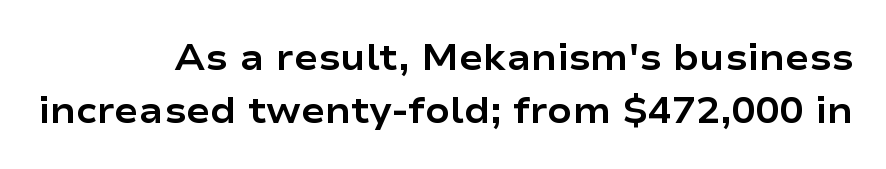
{"serif": "no", "italic": "no", "bold": "yes", "weight": "bold", "width": "wide", "stroke_contrast": "low", "x_height": "medium", "monospaced": "no", "underline": "no", "align": "right", "line_spacing": "normal", "line_spacing_ratio": 1.47, "letter_spacing": "normal", "letter_spacing_em": 0.0, "glyph_px": 36}
